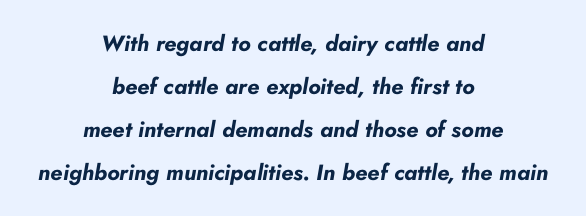
Q: Is the text bold? A: Yes.
Q: Is the text italic (slanted)? A: Yes, it leans right by about 10 degrees.
Q: Is the text underlined? A: No.
Q: How is the paragraph aligned? A: Centered.
Q: Is the spacing between letters normal or unusually wide? A: Normal.
Q: Is the spacing between lines tight, normal or loose? A: Loose.
